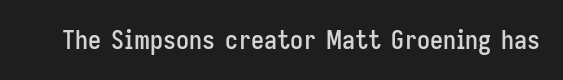
Q: Is the text italic (slanted)? A: No, it is upright.
Q: Is the text underlined? A: No.
Q: Is the spacing between letters normal or unusually wide? A: Normal.
